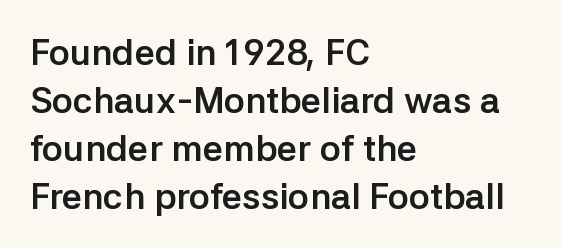
{"serif": "no", "italic": "no", "bold": "yes", "weight": "semibold", "width": "normal", "stroke_contrast": "low", "x_height": "medium", "monospaced": "no", "underline": "no", "align": "left", "line_spacing": "normal", "line_spacing_ratio": 1.33, "letter_spacing": "normal", "letter_spacing_em": 0.0, "glyph_px": 36}
